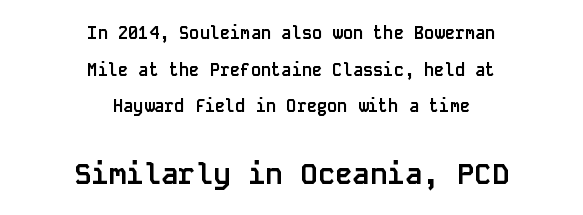
{"serif": "no", "italic": "no", "bold": "yes", "weight": "semibold", "width": "normal", "stroke_contrast": "low", "x_height": "large", "monospaced": "yes", "underline": "no", "align": "center", "line_spacing": "loose", "line_spacing_ratio": 2.15, "letter_spacing": "normal", "letter_spacing_em": 0.0, "larger_block": "second", "size_ratio": 1.71, "glyph_px": 29}
